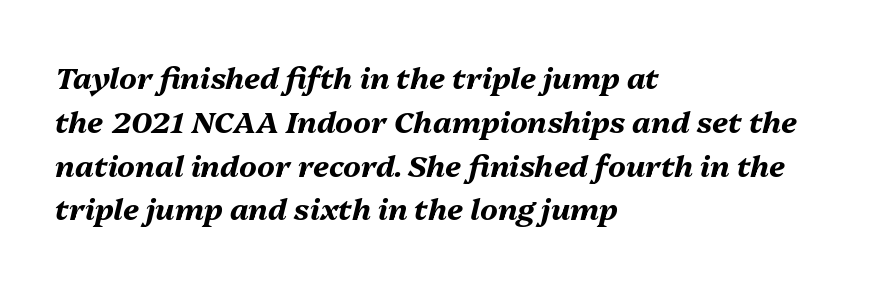
The image shows 30 px bold type, italic (leaning right); set left-aligned, normal line spacing (1.46x), normal letter spacing, not underlined; medium stroke contrast and a medium x-height.
